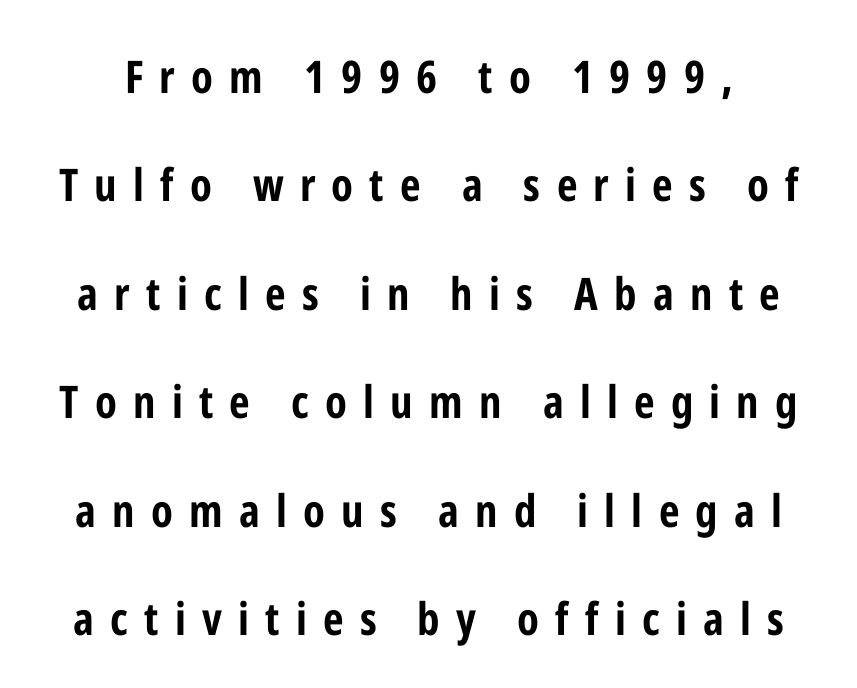
The image shows 45 px bold, condensed sans-serif type, upright; set loose line spacing (2.41x), unusually wide letter spacing (+0.36 em), not underlined; low stroke contrast and a medium x-height.
